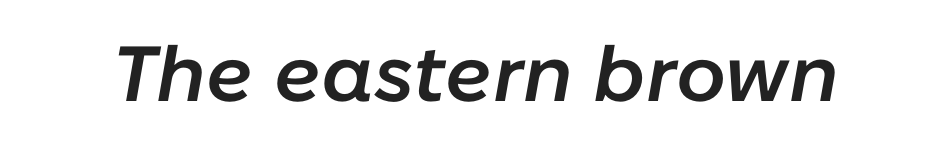
Q: Is the text bold? A: Semi-bold.
Q: Is the text italic (slanted)? A: Yes, it leans right by about 10 degrees.
Q: Is the text underlined? A: No.
Q: Is the spacing between letters normal or unusually wide? A: Normal.
Q: Width (condensed, normal, or wide)? A: Normal.
Q: Stroke contrast? A: Low.
Q: x-height? A: Medium.
Q: Monospaced? A: No.
